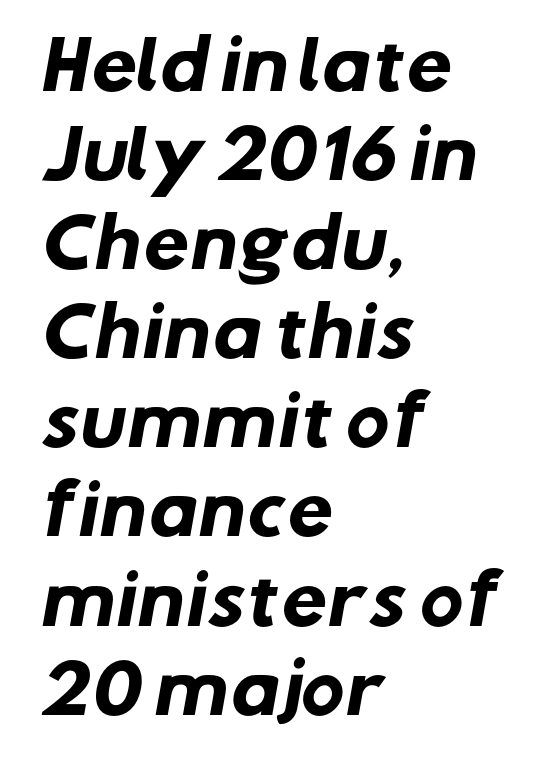
The image shows 66 px heavy sans-serif type; set left-aligned, normal line spacing (1.35x), normal letter spacing, not underlined; low stroke contrast and a medium x-height.
